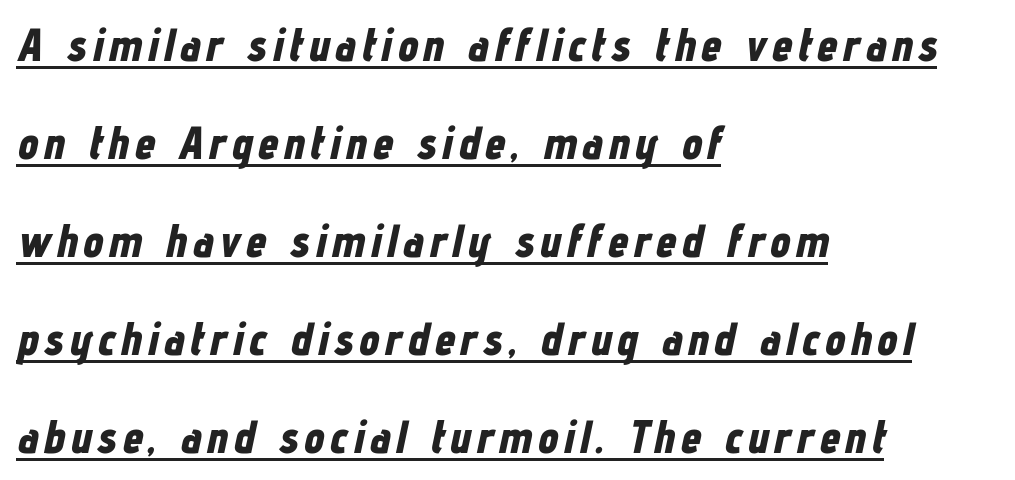
The paragraph has a hard left edge and a soft right edge. Leading is clearly above the norm, producing a sparse column. Honestly, the underline is the first thing you notice here. The whole block is typeset with a tilt.
